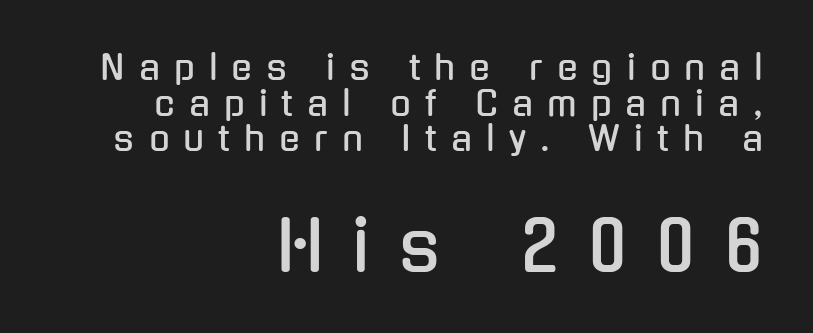
Q: Is the text italic (slanted)? A: No, it is upright.
Q: Is the typeface a serif or a sans-serif typeface? A: Sans-serif.
Q: Is the text underlined? A: No.
Q: How is the paragraph aligned? A: Right-aligned.
Q: Is the spacing between letters normal or unusually wide? A: Unusually wide.
Q: Is the spacing between lines tight, normal or loose? A: Tight.
Q: Which block of text is set in a larger size, the first (top) or the second (bottom)? A: The second (bottom) one.
Q: Width (condensed, normal, or wide)? A: Condensed.
Q: Stroke contrast? A: Low.
Q: x-height? A: Medium.
Q: Monospaced? A: No.
